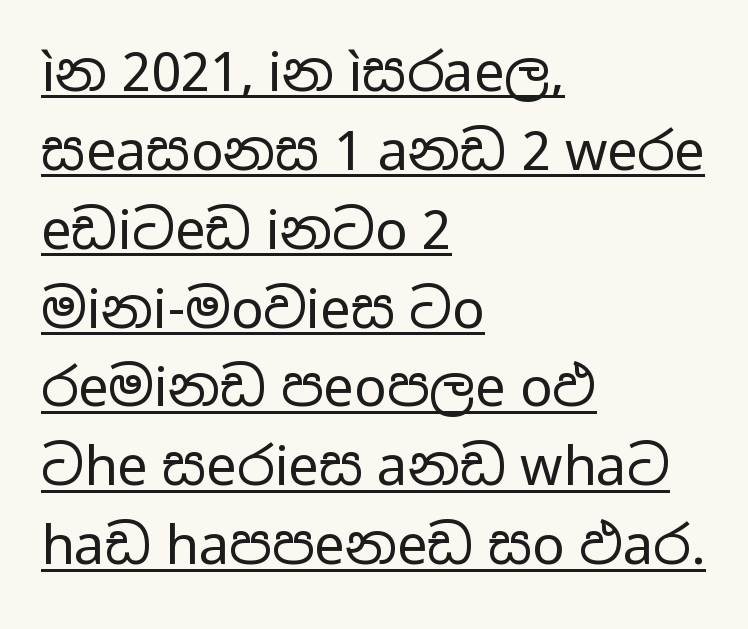
The image shows 54 px regular-weight, wide sans-serif type, upright; set left-aligned, normal line spacing (1.46x), normal letter spacing, underlined; low stroke contrast and a medium x-height.
